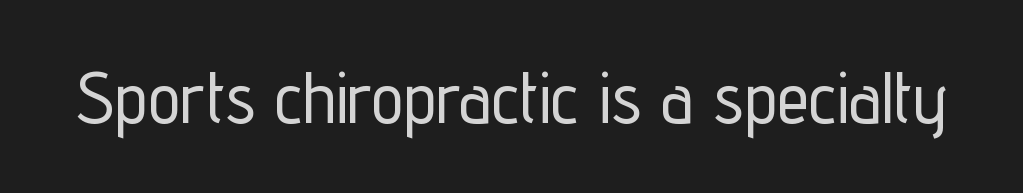
{"serif": "no", "italic": "no", "width": "condensed", "stroke_contrast": "low", "x_height": "medium", "monospaced": "no", "underline": "no", "letter_spacing": "normal", "letter_spacing_em": 0.0, "glyph_px": 72}
